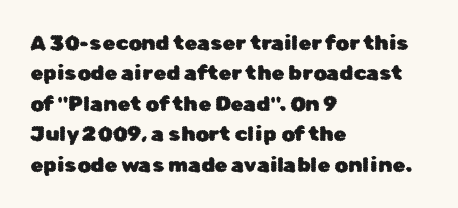
{"italic": "no", "underline": "no", "align": "left", "line_spacing": "normal", "line_spacing_ratio": 1.45, "letter_spacing": "normal", "letter_spacing_em": 0.0, "glyph_px": 21}
